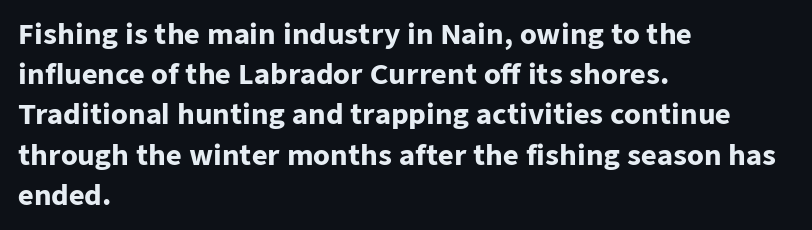
The rag falls on the right side of this text block. The axis of the letterforms is exactly vertical. Descender tails drop into unmarked territory. Inter-character spacing is left at the font's built-in metrics. Heavy, bold letterforms.
